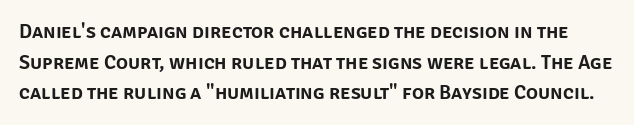
The image shows 20 px text type, upright; set normal line spacing (1.53x), normal letter spacing, not underlined.
